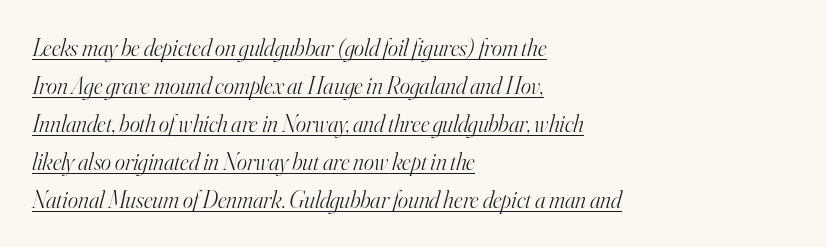
A light-to-regular cut is what we see here. Alignment: flush left. Nothing unusual about the tracking: characters are spaced as the font intends. This is underlined copy, the kind a proofreader might mark for attention. Italic? Definitely — the glyphs are oblique.
